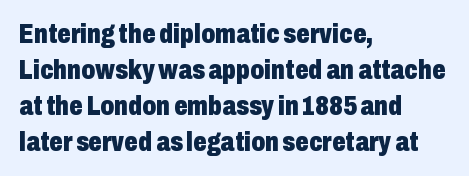
{"italic": "no", "bold": "yes", "underline": "no", "align": "left", "line_spacing": "normal", "line_spacing_ratio": 1.33, "letter_spacing": "normal", "letter_spacing_em": 0.0, "glyph_px": 27}
